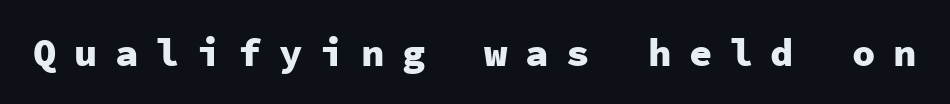
Descender tails drop into unmarked territory. Is this a fixed-width face? Yes — each glyph sits in an identical cell. The letters carry no serifs — their stems end cleanly without finishing strokes. Look at the tracking — it's clearly loosened, letters drifting apart. Posture: vertical.
